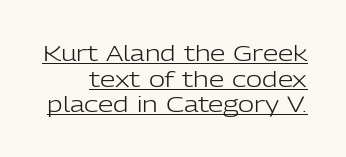
{"italic": "no", "bold": "no", "underline": "yes", "line_spacing_ratio": 1.17, "letter_spacing": "normal", "letter_spacing_em": 0.0, "glyph_px": 22}
